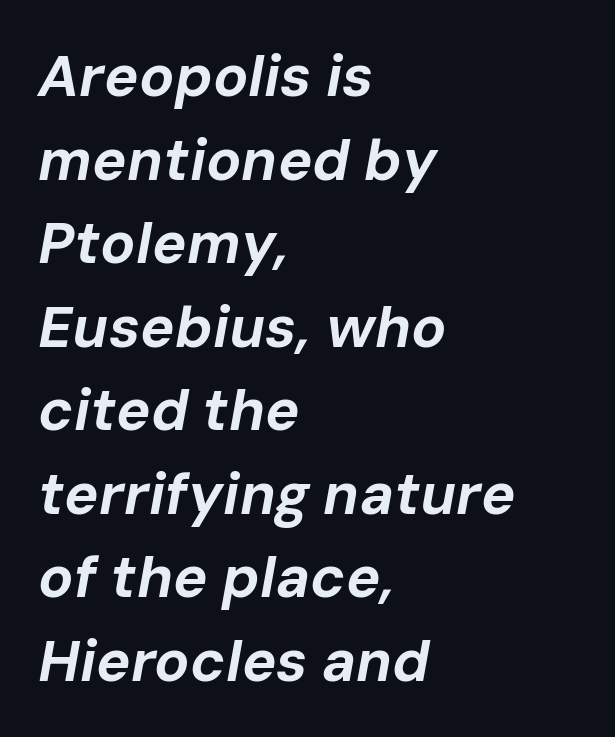
{"italic": "yes", "lean": "right", "slant_degrees": 10, "bold": "yes", "weight": "bold", "width": "normal", "stroke_contrast": "low", "x_height": "medium", "monospaced": "no", "underline": "no", "align": "left", "line_spacing": "normal", "line_spacing_ratio": 1.44, "letter_spacing": "normal", "letter_spacing_em": 0.0, "glyph_px": 58}
